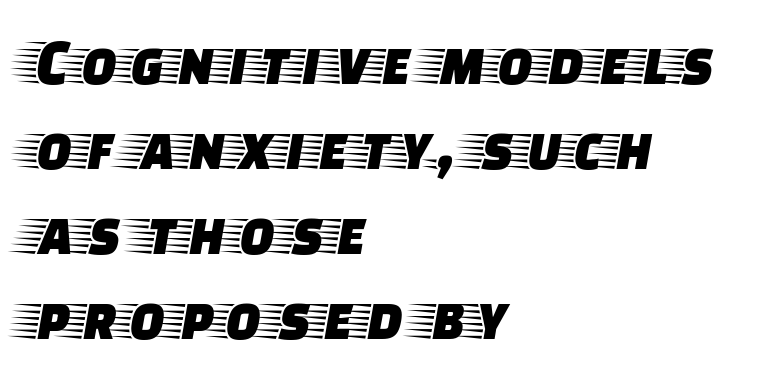
Q: Is the text italic (slanted)? A: Yes.
Q: Is the typeface a serif or a sans-serif typeface? A: Serif.
Q: Is the text underlined? A: No.
Q: How is the paragraph aligned? A: Left-aligned.
Q: Is the spacing between letters normal or unusually wide? A: Normal.
Q: Is the spacing between lines tight, normal or loose? A: Normal.
Q: Width (condensed, normal, or wide)? A: Wide.
Q: Stroke contrast? A: Low.
Q: x-height? A: Large.
Q: Monospaced? A: No.
